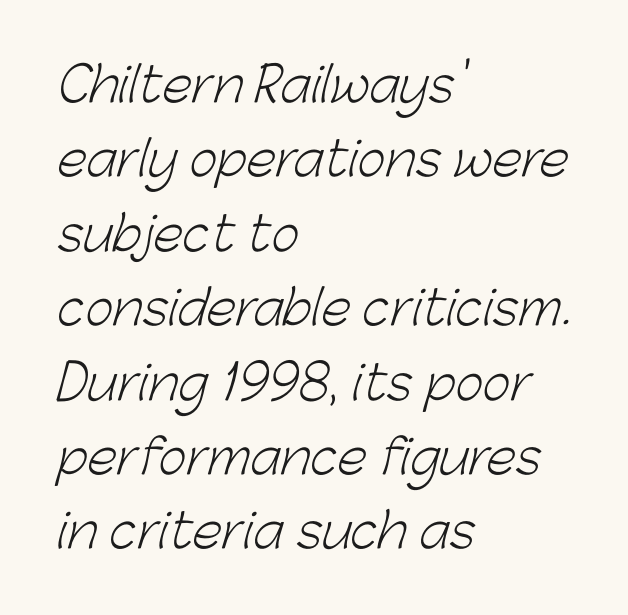
{"serif": "no", "bold": "no", "weight": "light", "width": "normal", "stroke_contrast": "low", "x_height": "medium", "monospaced": "no", "underline": "no", "align": "left", "line_spacing": "normal", "line_spacing_ratio": 1.55, "letter_spacing": "normal", "letter_spacing_em": 0.0, "glyph_px": 48}
